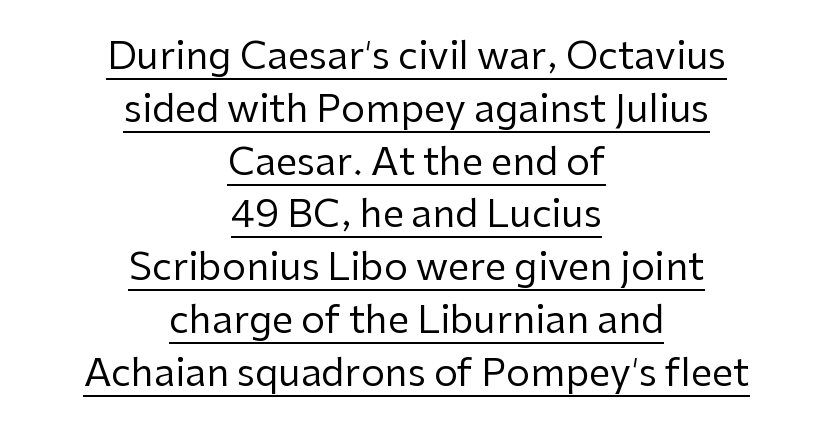
The face used here is proportionally spaced, like ordinary book or web type. Style check: upright. Letters have the restrained weight of plain body copy at most. These lines stack symmetrically, like a column narrowing and widening about its center.
